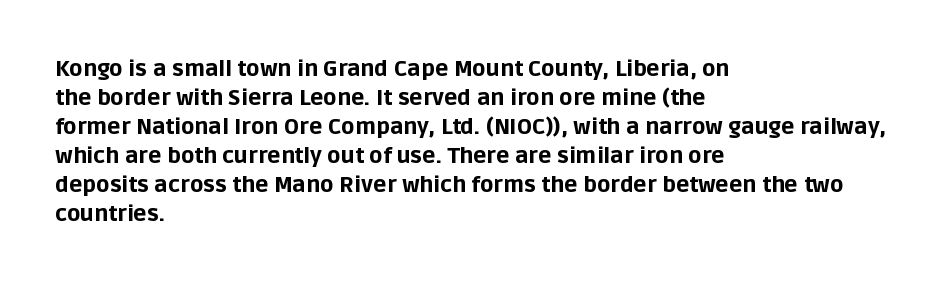
I'd describe the lettering as bold — thick and assertive. Line starts are locked; line ends wander. Nope, not italic — everything's standing straight. Only glyphs here, with clear space below each row.
